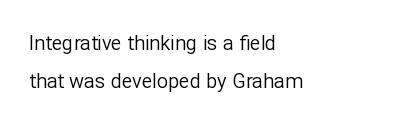
The image shows 20 px text type, upright; set left-aligned, loose line spacing (1.9x), normal letter spacing, not underlined.
